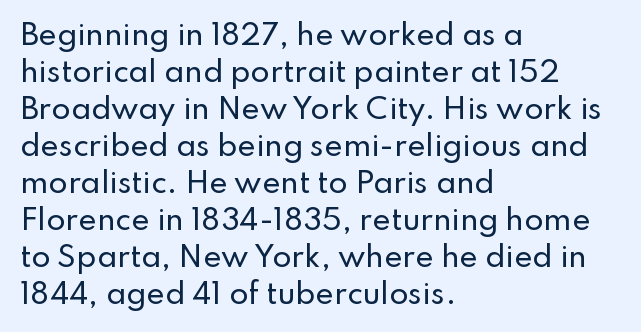
Caption: standard tracking, unaltered. The letters carry no serifs — their stems end cleanly without finishing strokes. Evenly set lines give the paragraph a standard silhouette. Check the space under the baseline: it is left empty.
